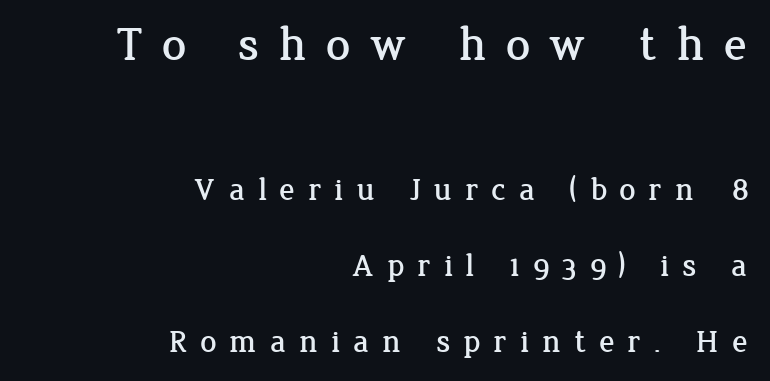
The image shows 48 px serif type, upright; set right-aligned, loose line spacing (2.37x), unusually wide letter spacing (+0.4 em), not underlined; the first (top) block is 1.5x larger; low stroke contrast and a medium x-height.
